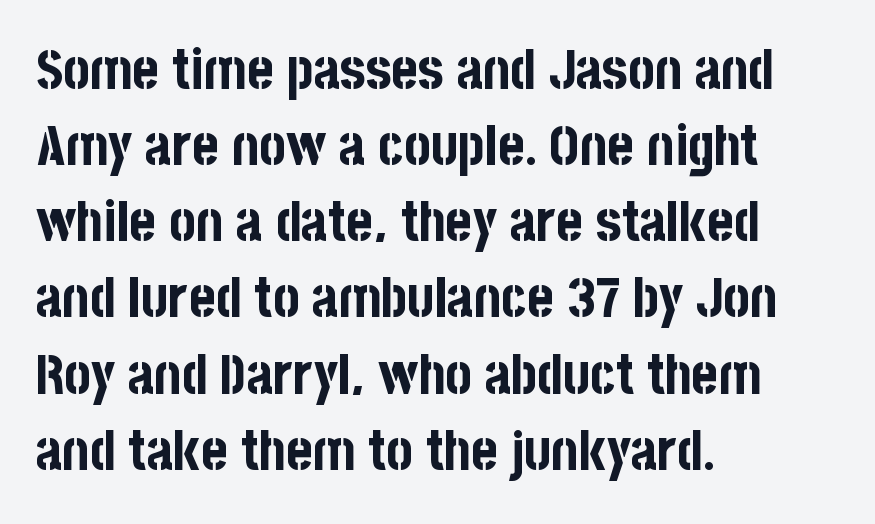
Q: Is the text bold? A: Yes.
Q: Is the text italic (slanted)? A: No, it is upright.
Q: Is the typeface a serif or a sans-serif typeface? A: Sans-serif.
Q: Is the text underlined? A: No.
Q: How is the paragraph aligned? A: Left-aligned.
Q: Is the spacing between letters normal or unusually wide? A: Normal.
Q: Is the spacing between lines tight, normal or loose? A: Normal.
Q: Width (condensed, normal, or wide)? A: Condensed.
Q: Stroke contrast? A: Low.
Q: x-height? A: Large.
Q: Monospaced? A: No.
